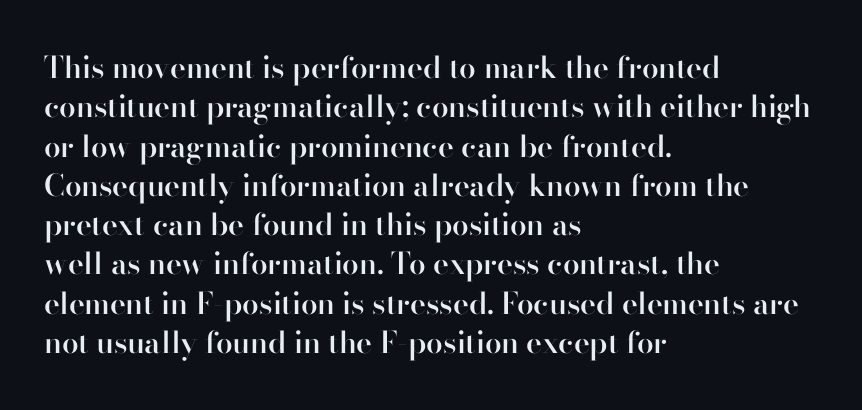
The image shows 30 px semibold sans-serif type, upright; set left-aligned, normal line spacing (1.31x), normal letter spacing, not underlined; high stroke contrast and a small x-height.
